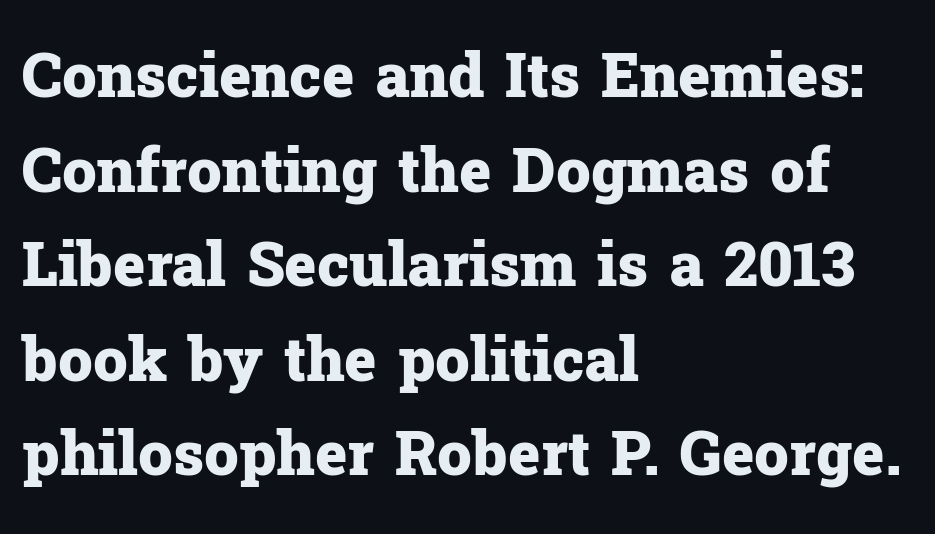
{"serif": "yes", "italic": "no", "bold": "yes", "weight": "heavy", "width": "normal", "stroke_contrast": "low", "x_height": "medium", "monospaced": "no", "underline": "no", "align": "left", "line_spacing": "normal", "line_spacing_ratio": 1.55, "letter_spacing": "normal", "letter_spacing_em": 0.0, "glyph_px": 61}
